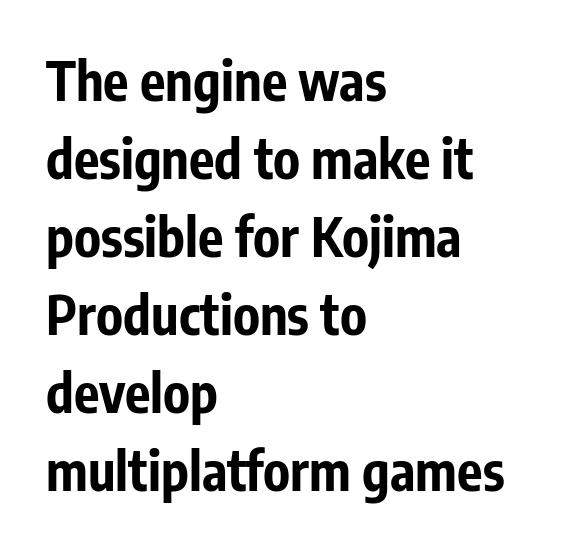
{"serif": "no", "italic": "no", "bold": "yes", "weight": "bold", "width": "condensed", "stroke_contrast": "low", "x_height": "medium", "monospaced": "no", "underline": "no", "align": "left", "line_spacing": "normal", "line_spacing_ratio": 1.47, "letter_spacing": "normal", "letter_spacing_em": 0.0, "glyph_px": 53}
